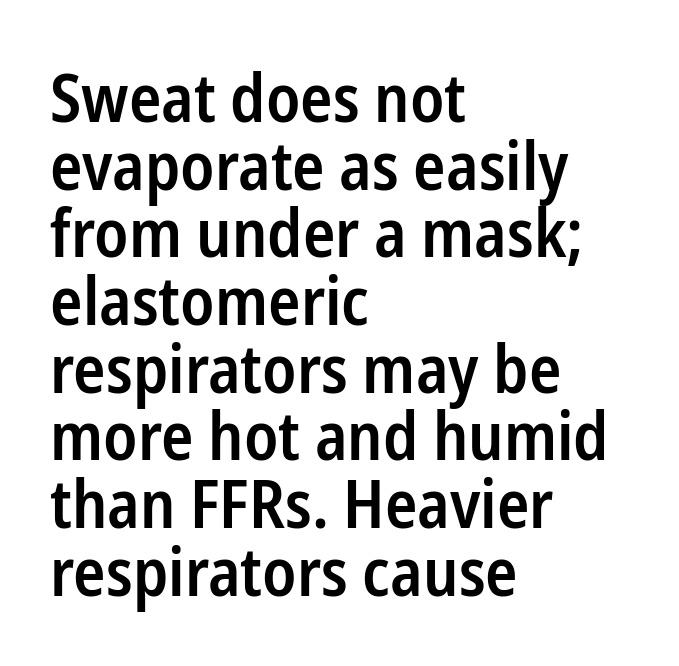
The image shows 67 px semibold, condensed sans-serif type, upright; set left-aligned, tight line spacing (1.01x), normal letter spacing, not underlined; low stroke contrast and a medium x-height.
